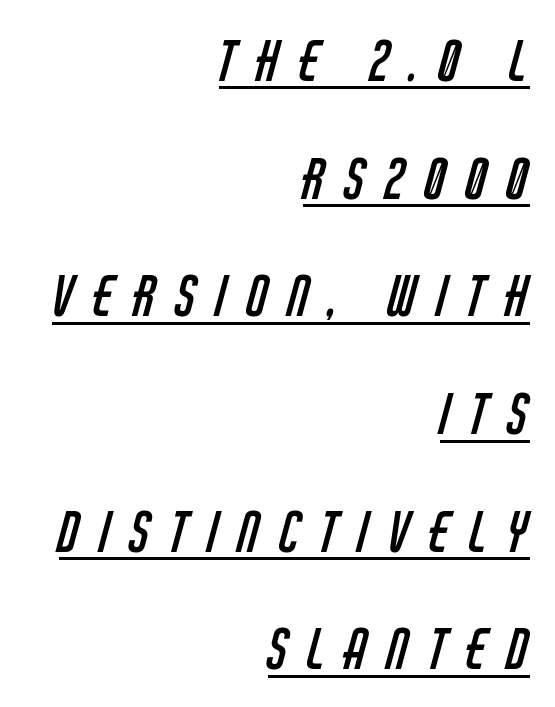
This sample has the flowing, uneven cadence of proportional lettering. Characters follow at a spacing far wider than the type designer built in. Heft: none added — not bold. Compared with typical paragraphs, the rows here are farther apart.
